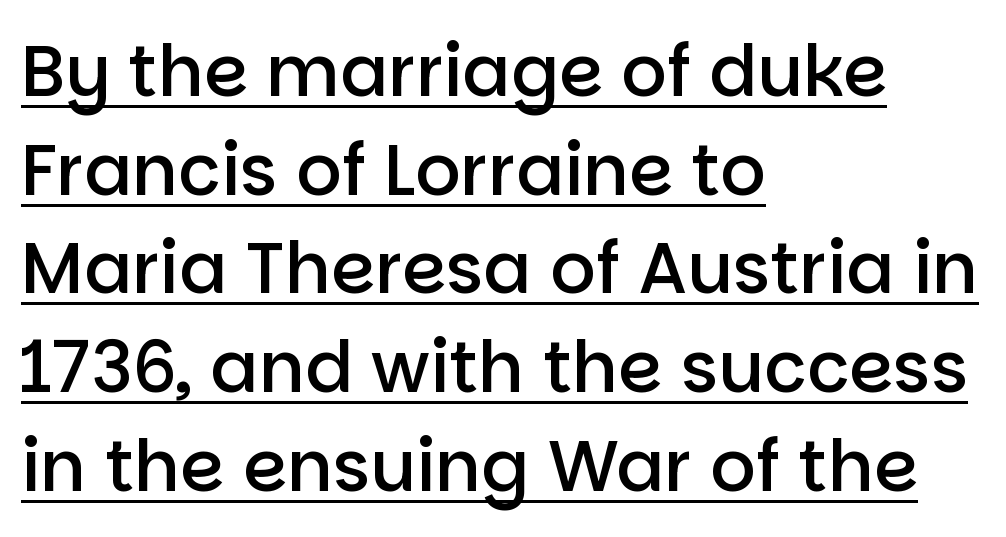
Notice how descenders clear the ascenders below comfortably — that's standard leading. Upright lettering throughout. The face used here is a semibold: visibly heavier than regular, lighter than bold. Nope, no serifs anywhere on these letters.
